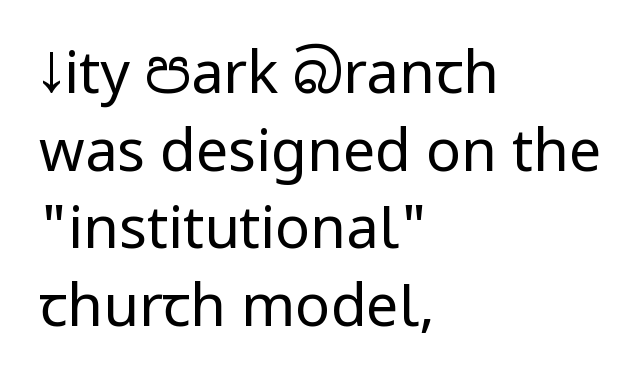
The image shows 58 px regular-weight, condensed sans-serif type, upright; set left-aligned, normal line spacing (1.34x), normal letter spacing, not underlined; low stroke contrast.
